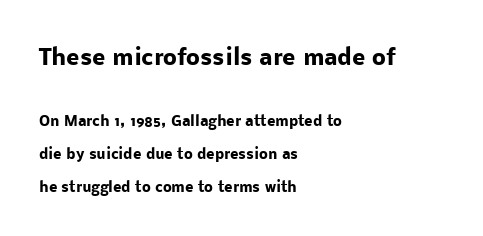
Q: Is the text bold? A: Yes.
Q: Is the text italic (slanted)? A: No, it is upright.
Q: Is the text underlined? A: No.
Q: How is the paragraph aligned? A: Left-aligned.
Q: Is the spacing between letters normal or unusually wide? A: Normal.
Q: Is the spacing between lines tight, normal or loose? A: Loose.
Q: Which block of text is set in a larger size, the first (top) or the second (bottom)? A: The first (top) one.
